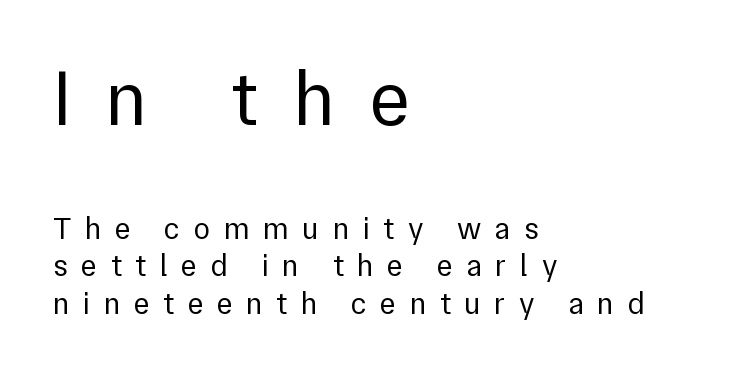
{"serif": "no", "italic": "no", "bold": "no", "weight": "regular", "width": "normal", "stroke_contrast": "low", "x_height": "medium", "monospaced": "no", "underline": "no", "align": "left", "line_spacing_ratio": 1.21, "letter_spacing": "wide", "letter_spacing_em": 0.43, "larger_block": "first", "size_ratio": 2.52, "glyph_px": 78}
